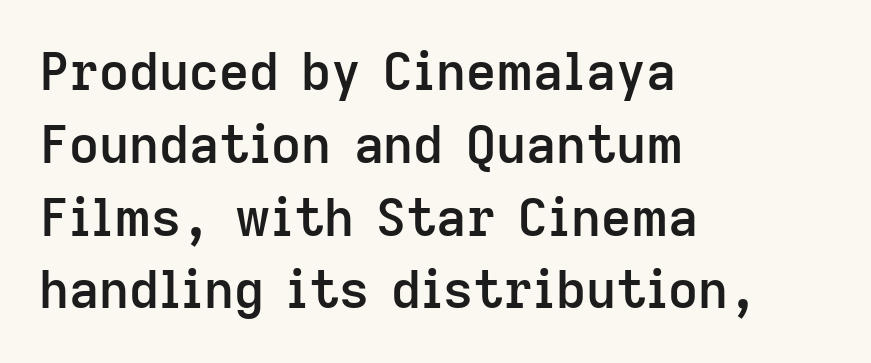
The image shows 52 px semibold sans-serif type, upright; set left-aligned, normal line spacing (1.4x), normal letter spacing, not underlined; low stroke contrast and a medium x-height.
